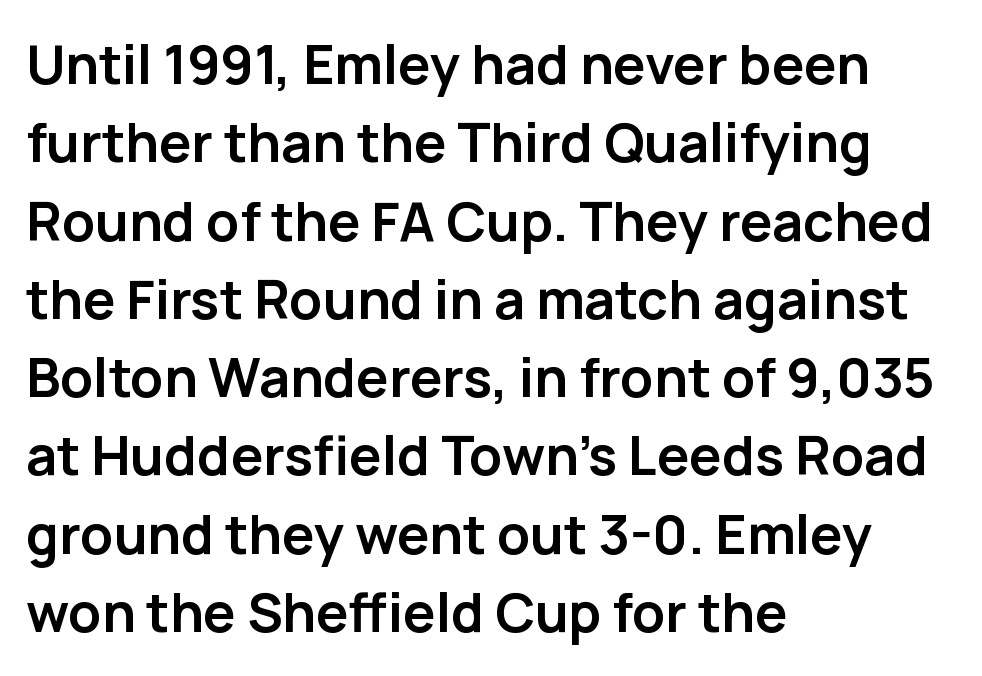
The image shows 54 px semibold sans-serif type, upright; set left-aligned, normal line spacing (1.45x), normal letter spacing, not underlined; low stroke contrast and a medium x-height.
